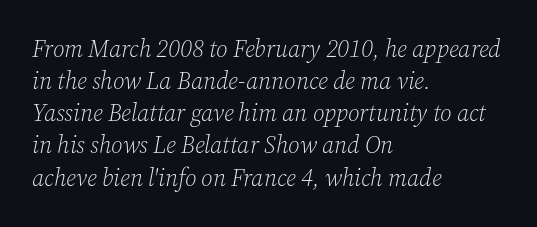
Emphasis-style slanted type is in use. Teacher's note: observe the even left margin — that is flush-left alignment. Check under the words: just untouched page. This is not heavy type; no bold has been used. Standard letterfit; no display-style spreading of the glyphs.
